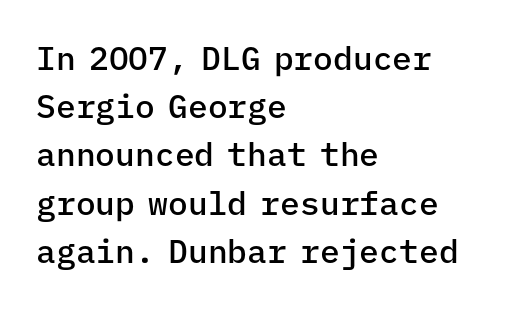
{"serif": "no", "italic": "no", "bold": "semi", "weight": "semibold", "width": "normal", "stroke_contrast": "low", "x_height": "medium", "monospaced": "yes", "underline": "no", "align": "left", "line_spacing": "normal", "line_spacing_ratio": 1.46, "letter_spacing": "normal", "letter_spacing_em": 0.0, "glyph_px": 33}
